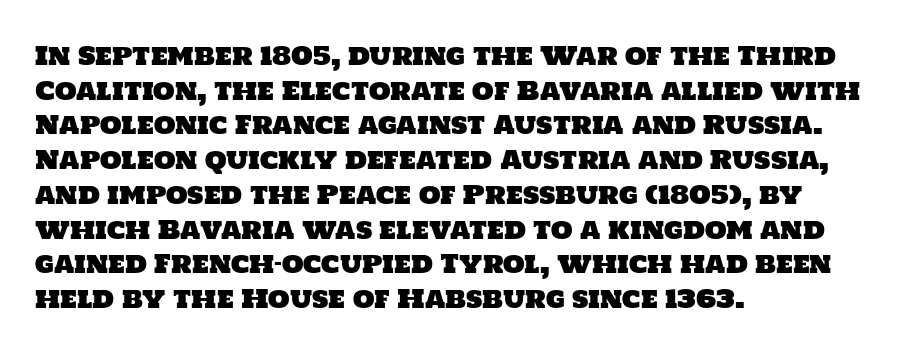
The image shows 25 px text type; set left-aligned, normal line spacing (1.39x), normal letter spacing, not underlined.
